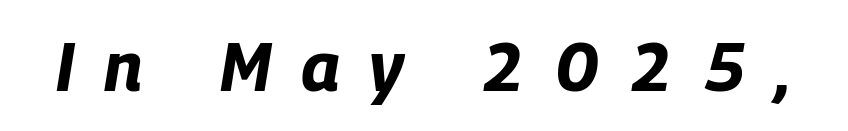
Q: Is the text bold? A: Yes.
Q: Is the text italic (slanted)? A: Yes, it leans right by about 9 degrees.
Q: Is the text underlined? A: No.
Q: Is the spacing between letters normal or unusually wide? A: Unusually wide.
Q: Width (condensed, normal, or wide)? A: Condensed.
Q: Stroke contrast? A: Low.
Q: x-height? A: Large.
Q: Monospaced? A: No.
